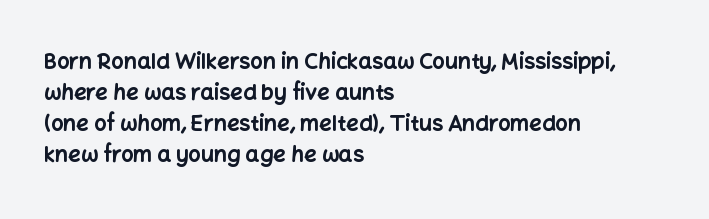
Ordinary non-slanted type is in use. The space between consecutive lines is moderate. The strokes are fattened all the way to bold. No extra tracking has been applied to these lines. Quick note: underline off. The typesetter chose a ragged-right arrangement here.
